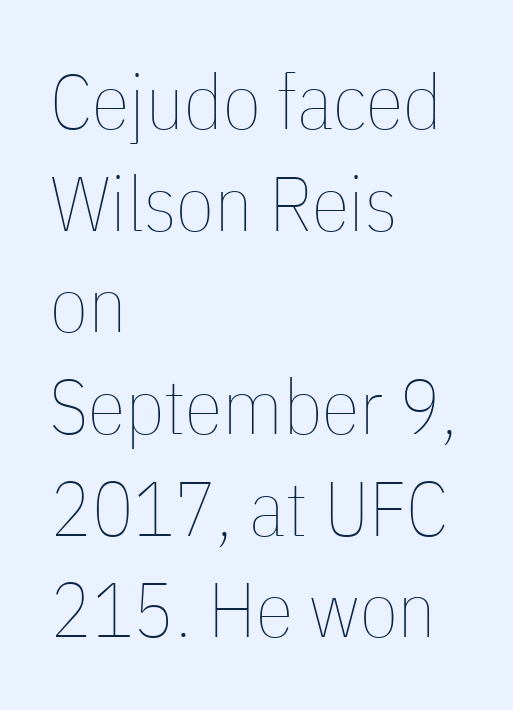
{"italic": "no", "bold": "no", "weight": "thin", "width": "condensed", "stroke_contrast": "low", "x_height": "medium", "monospaced": "no", "underline": "no", "align": "left", "line_spacing": "normal", "line_spacing_ratio": 1.32, "letter_spacing": "normal", "letter_spacing_em": 0.0, "glyph_px": 77}
